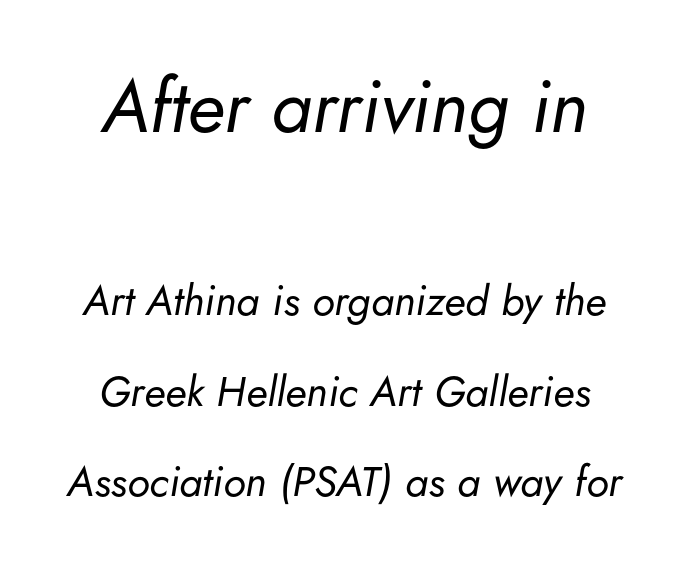
The image shows 74 px regular-weight type, italic (leaning right); set centered, loose line spacing (2.15x), normal letter spacing, not underlined; the first (top) block is 1.76x larger; low stroke contrast and a small x-height.
